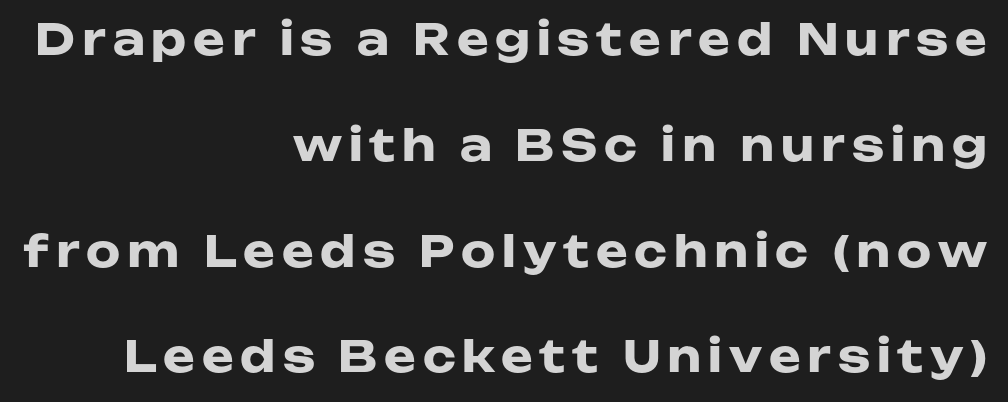
Regarding leading, the lines here are spaced well apart. A sans-serif font was chosen for this passage. One-word summary of the alignment: right. The rendering uses natural spacing where letterforms have individual widths. Heavy, bold letterforms. Bare-footed words on every line.
